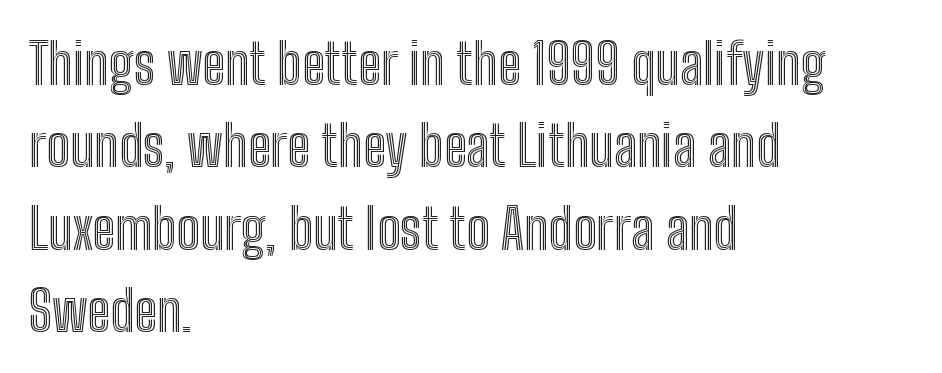
The image shows 56 px condensed type, upright; set left-aligned, normal line spacing (1.47x), normal letter spacing, not underlined; a medium x-height.
